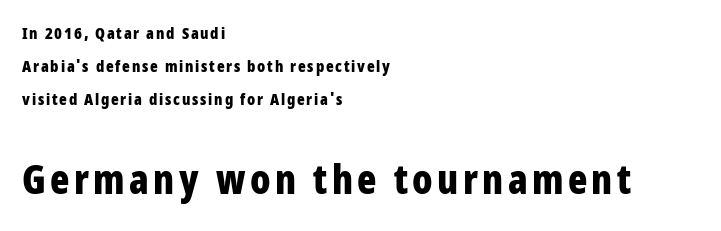
{"serif": "no", "italic": "no", "bold": "yes", "weight": "bold", "width": "condensed", "stroke_contrast": "low", "x_height": "large", "monospaced": "no", "underline": "no", "align": "left", "line_spacing": "loose", "line_spacing_ratio": 2.07, "larger_block": "second", "size_ratio": 2.5, "glyph_px": 40}
